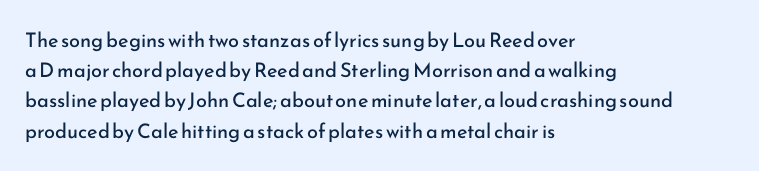
Q: Is the text bold? A: No.
Q: Is the text italic (slanted)? A: No, it is upright.
Q: Is the text underlined? A: No.
Q: How is the paragraph aligned? A: Left-aligned.
Q: Is the spacing between letters normal or unusually wide? A: Normal.
Q: Is the spacing between lines tight, normal or loose? A: Normal.
